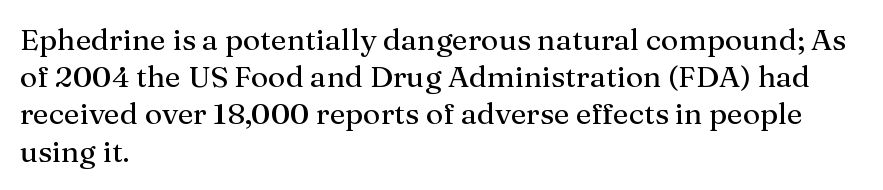
Q: Is the text italic (slanted)? A: No, it is upright.
Q: Is the typeface a serif or a sans-serif typeface? A: Serif.
Q: Is the text underlined? A: No.
Q: How is the paragraph aligned? A: Left-aligned.
Q: Is the spacing between letters normal or unusually wide? A: Normal.
Q: Width (condensed, normal, or wide)? A: Normal.
Q: Stroke contrast? A: Medium.
Q: x-height? A: Medium.
Q: Monospaced? A: No.
